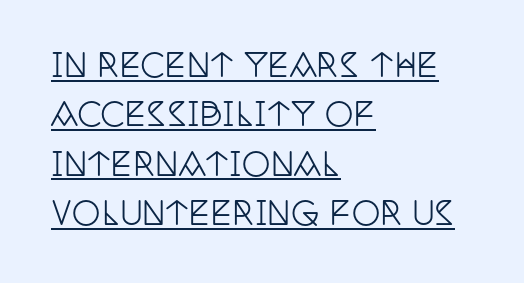
The type sits square on the baseline with zero lean. The face used here is seriffed, in the tradition of book romans. This sample has the flowing, uneven cadence of proportional lettering. Observe the ordinary spacing: letters are neighbours, not strangers.
